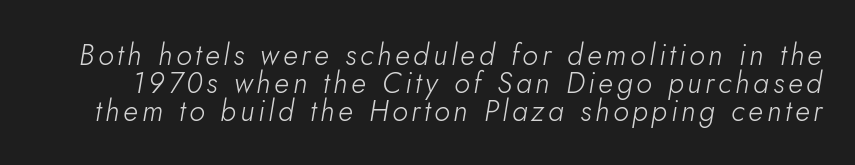
Varying glyph widths throughout — classic text-font behaviour. The leading is snug, giving the passage a crowded texture. The glyphs look as if they've been sheared to an angle. The foot of each line stays bare and open. Each stroke keeps to a modest, everyday thickness or less.
